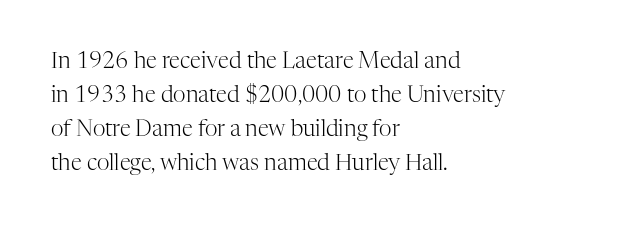
The image shows 22 px text type, upright; set left-aligned, normal line spacing (1.54x), normal letter spacing, not underlined.
